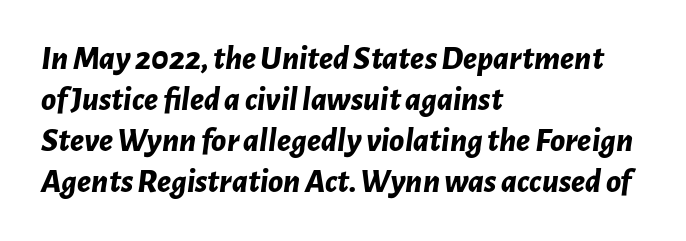
Looks like regular typesetting: each glyph gets only the width it needs. Look at the tracking — it's just the regular setting, nothing added. Italic? Definitely — the glyphs are oblique. Teacher's note: observe the even left margin — that is flush-left alignment.
